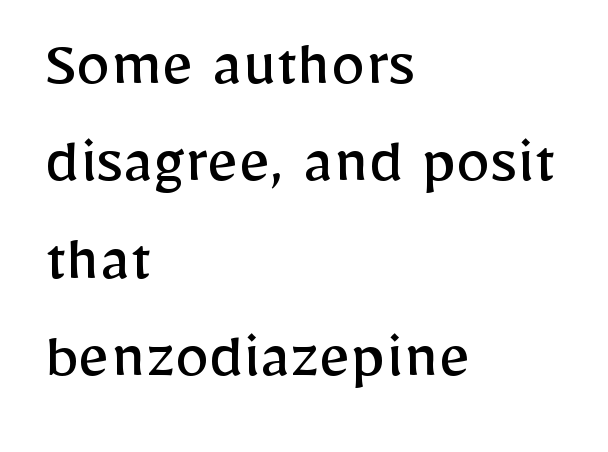
{"serif": "no", "italic": "no", "bold": "no", "weight": "regular", "width": "normal", "stroke_contrast": "low", "x_height": "medium", "monospaced": "no", "underline": "no", "align": "left", "line_spacing": "normal", "line_spacing_ratio": 1.41, "letter_spacing": "normal", "letter_spacing_em": 0.0, "glyph_px": 69}
